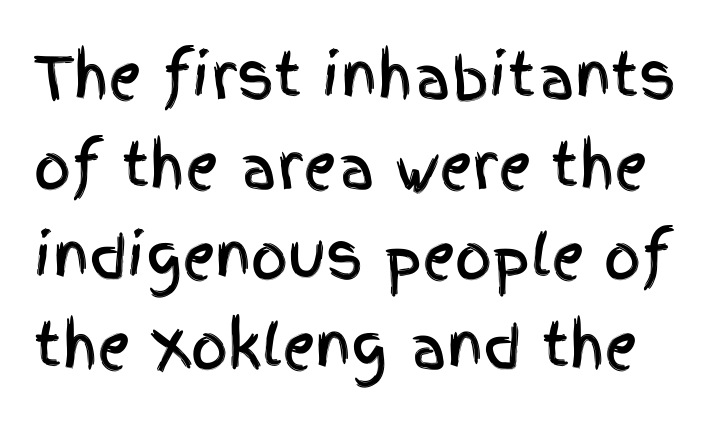
The image shows 58 px condensed sans-serif type, upright; set normal line spacing (1.55x), normal letter spacing, not underlined; a large x-height.
